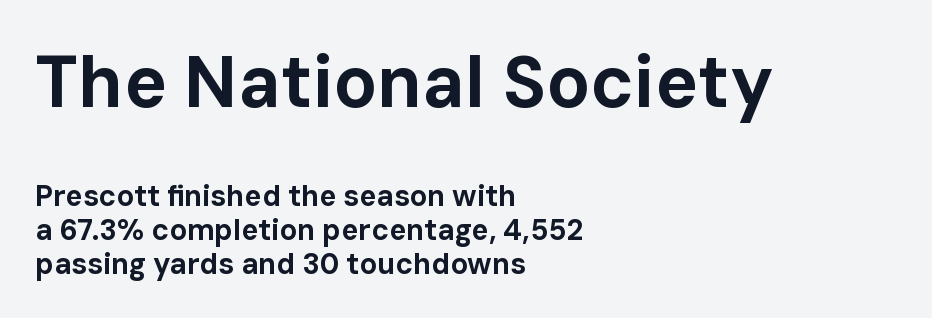
Q: Is the text bold? A: Yes.
Q: Is the text italic (slanted)? A: No, it is upright.
Q: Is the typeface a serif or a sans-serif typeface? A: Sans-serif.
Q: Is the text underlined? A: No.
Q: How is the paragraph aligned? A: Left-aligned.
Q: Is the spacing between letters normal or unusually wide? A: Normal.
Q: Which block of text is set in a larger size, the first (top) or the second (bottom)? A: The first (top) one.
Q: Width (condensed, normal, or wide)? A: Normal.
Q: Stroke contrast? A: Low.
Q: x-height? A: Medium.
Q: Monospaced? A: No.
